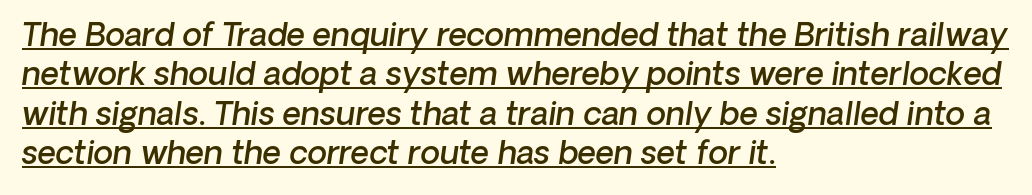
Q: Is the text bold? A: Semi-bold.
Q: Is the text italic (slanted)? A: Yes, it leans right by about 8 degrees.
Q: Is the text underlined? A: Yes.
Q: How is the paragraph aligned? A: Left-aligned.
Q: Is the spacing between letters normal or unusually wide? A: Normal.
Q: Width (condensed, normal, or wide)? A: Normal.
Q: Stroke contrast? A: Low.
Q: x-height? A: Medium.
Q: Monospaced? A: No.
